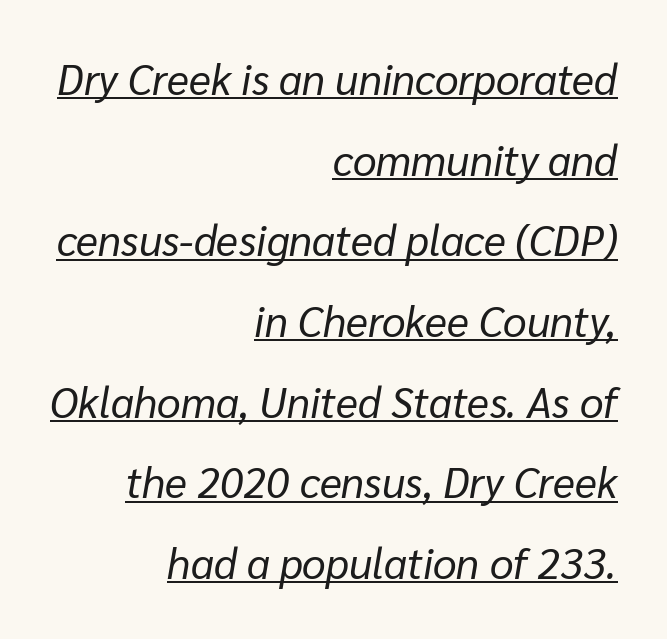
Q: Is the text bold? A: No.
Q: Is the text italic (slanted)? A: Yes, it leans right by about 10 degrees.
Q: Is the text underlined? A: Yes.
Q: How is the paragraph aligned? A: Right-aligned.
Q: Is the spacing between letters normal or unusually wide? A: Normal.
Q: Is the spacing between lines tight, normal or loose? A: Loose.
Q: Width (condensed, normal, or wide)? A: Normal.
Q: Stroke contrast? A: Low.
Q: x-height? A: Medium.
Q: Monospaced? A: No.
